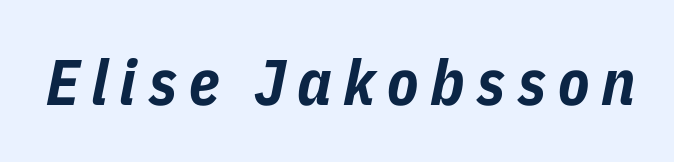
The image shows 64 px bold, condensed type, italic (leaning right); set not underlined; low stroke contrast and a medium x-height.
